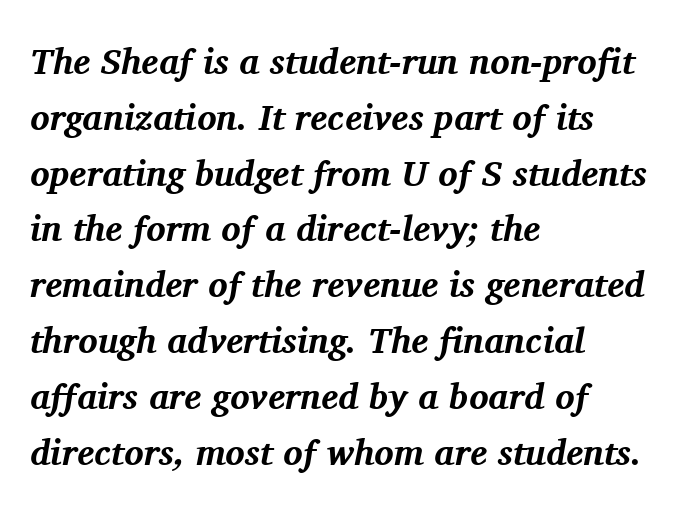
{"serif": "yes", "italic": "yes", "lean": "right", "slant_degrees": 11, "bold": "yes", "weight": "bold", "width": "normal", "stroke_contrast": "medium", "x_height": "medium", "monospaced": "no", "underline": "no", "align": "left", "line_spacing": "normal", "line_spacing_ratio": 1.55, "letter_spacing": "normal", "letter_spacing_em": 0.0, "glyph_px": 36}
